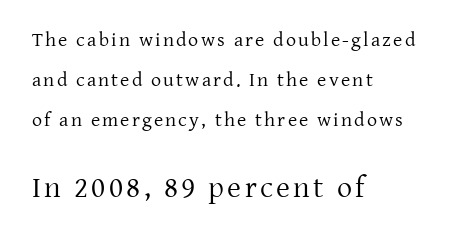
{"serif": "yes", "italic": "no", "bold": "no", "weight": "regular", "width": "normal", "stroke_contrast": "low", "x_height": "medium", "monospaced": "no", "underline": "no", "align": "left", "line_spacing": "loose", "line_spacing_ratio": 2.01, "larger_block": "second", "size_ratio": 1.5, "glyph_px": 30}
